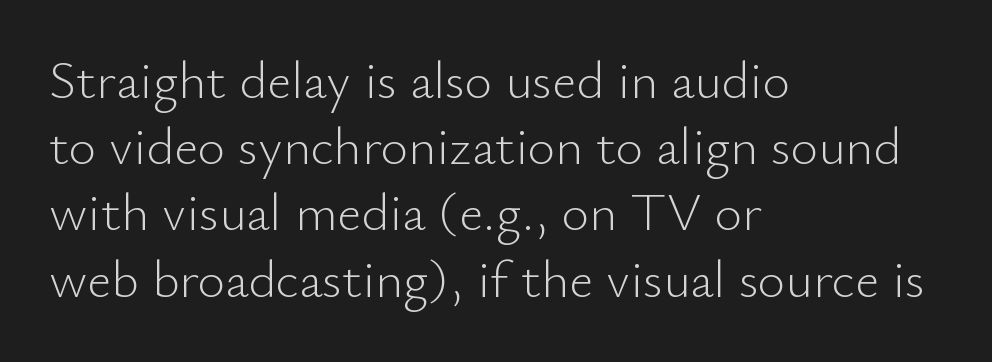
{"serif": "no", "italic": "no", "bold": "no", "weight": "light", "width": "normal", "stroke_contrast": "low", "x_height": "small", "monospaced": "no", "underline": "no", "align": "left", "line_spacing": "normal", "line_spacing_ratio": 1.25, "letter_spacing": "normal", "letter_spacing_em": 0.0, "glyph_px": 53}
